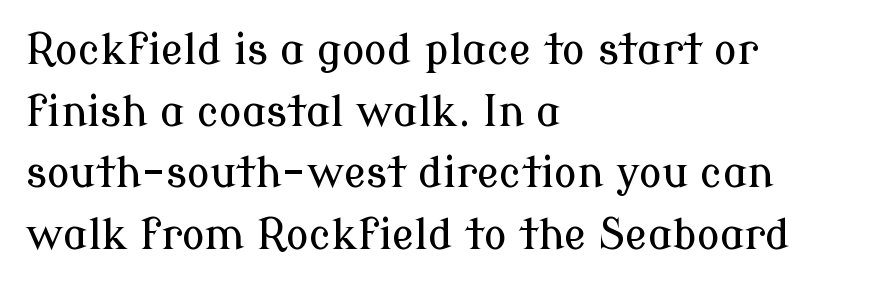
{"serif": "yes", "italic": "no", "width": "normal", "stroke_contrast": "low", "x_height": "medium", "monospaced": "no", "underline": "no", "align": "left", "line_spacing": "normal", "line_spacing_ratio": 1.47, "letter_spacing": "normal", "letter_spacing_em": 0.0, "glyph_px": 42}
